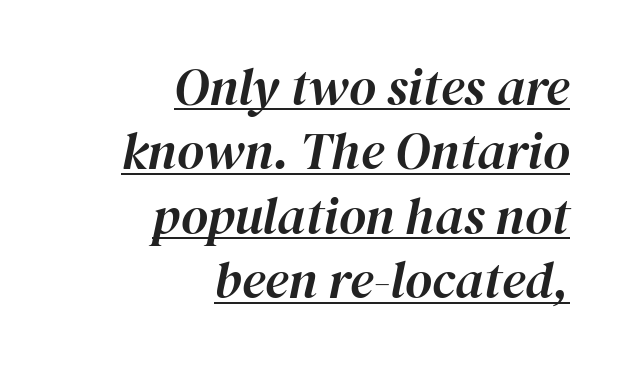
Q: Is the text italic (slanted)? A: Yes, it leans right by about 12 degrees.
Q: Is the text underlined? A: Yes.
Q: How is the paragraph aligned? A: Right-aligned.
Q: Is the spacing between letters normal or unusually wide? A: Normal.
Q: Width (condensed, normal, or wide)? A: Normal.
Q: Stroke contrast? A: High.
Q: x-height? A: Medium.
Q: Monospaced? A: No.
